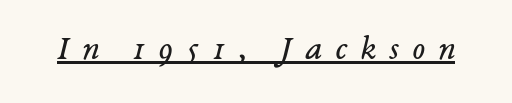
This rendering employs a face with finishing strokes, i.e., a serif. These characters rest on top of a visible drawn line. Compared with typical body copy, the letter spacing here is much looser. Weight: in the light-to-regular range. The axis of the letterforms is tilted away from vertical.
